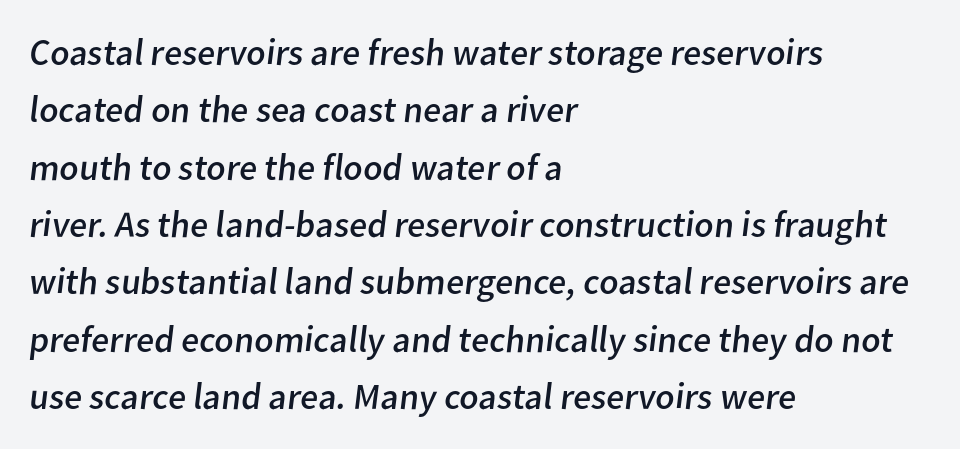
Caption: standard tracking, unaltered. Is this a fixed-width face? No — the glyphs have proportional, varying widths. Regarding serifs, this sample does without them. Unbolded letterforms with no extra heft. The leading is moderate, giving the passage an even texture.
